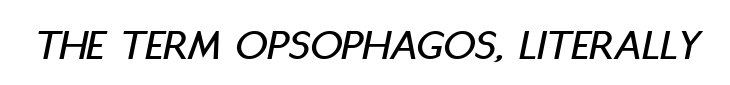
Q: Is the text italic (slanted)? A: Yes, it leans right by about 11 degrees.
Q: Is the text underlined? A: No.
Q: Is the spacing between letters normal or unusually wide? A: Normal.
Q: Width (condensed, normal, or wide)? A: Condensed.
Q: Stroke contrast? A: Low.
Q: x-height? A: Large.
Q: Monospaced? A: No.
